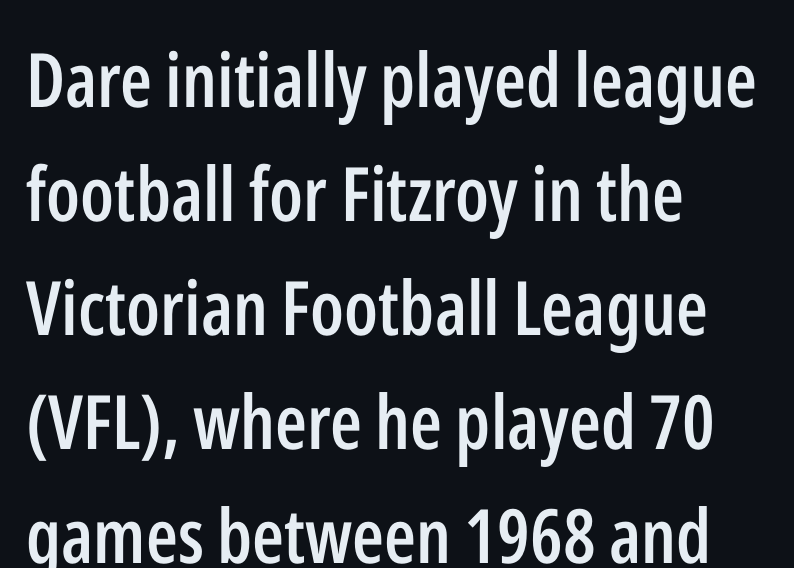
{"serif": "no", "italic": "no", "bold": "semi", "weight": "semibold", "width": "condensed", "stroke_contrast": "low", "x_height": "medium", "monospaced": "no", "underline": "no", "align": "left", "line_spacing": "normal", "line_spacing_ratio": 1.52, "letter_spacing": "normal", "letter_spacing_em": 0.0, "glyph_px": 75}
